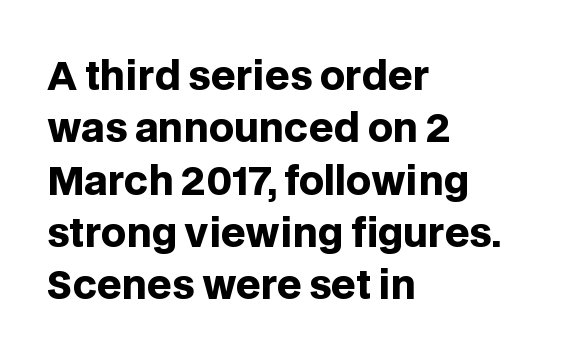
The image shows 39 px heavy sans-serif type, upright; set left-aligned, normal line spacing (1.34x), normal letter spacing, not underlined; low stroke contrast and a large x-height.
